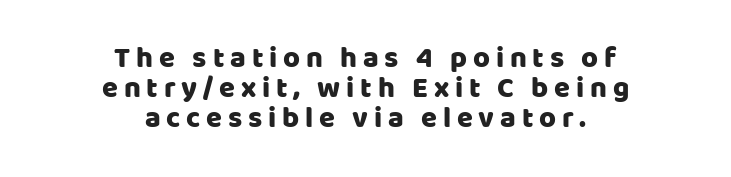
The image shows 29 px sans-serif type, upright; set centered, tight line spacing (1.03x), unusually wide letter spacing (+0.2 em), not underlined; low stroke contrast and a large x-height.
